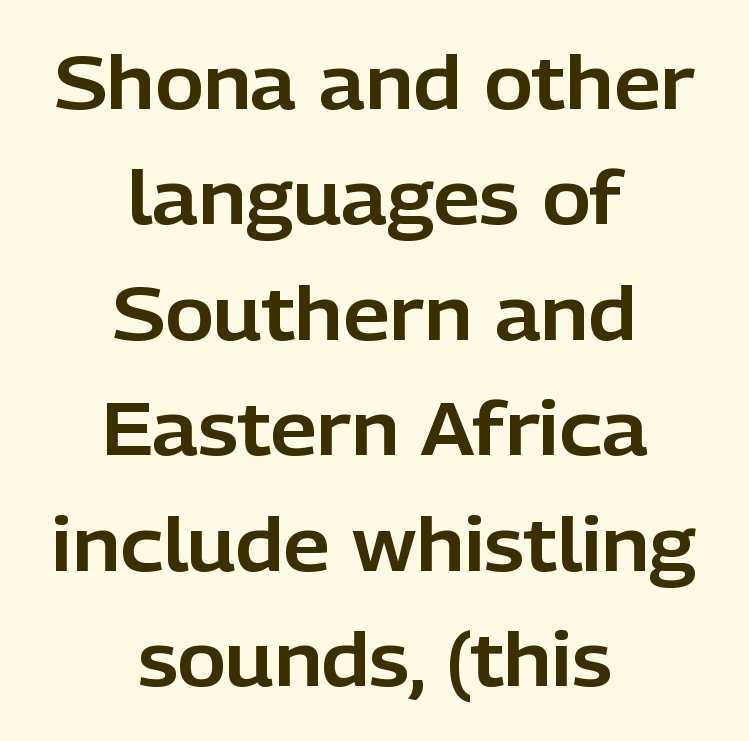
The image shows 74 px sans-serif type, upright; set centered, normal line spacing (1.56x), normal letter spacing, not underlined; low stroke contrast and a medium x-height.
